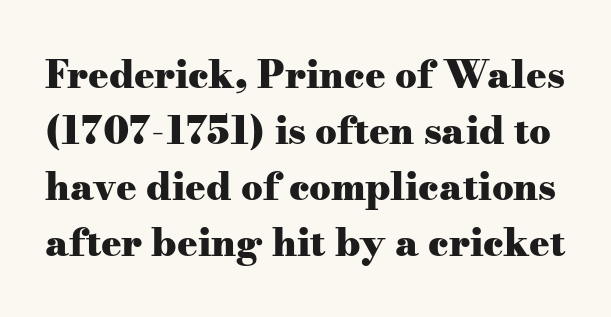
Glance below the letters and you will spot only blank space. The type sits square on the baseline with zero lean. Compared with typical paragraphs, the rows here are spaced about the same. The typesetting leans heavy: a genuine bold. Unlike a clean sans, this face finishes its strokes with serifs. You could not count columns in this text — the font is proportionally spaced.
